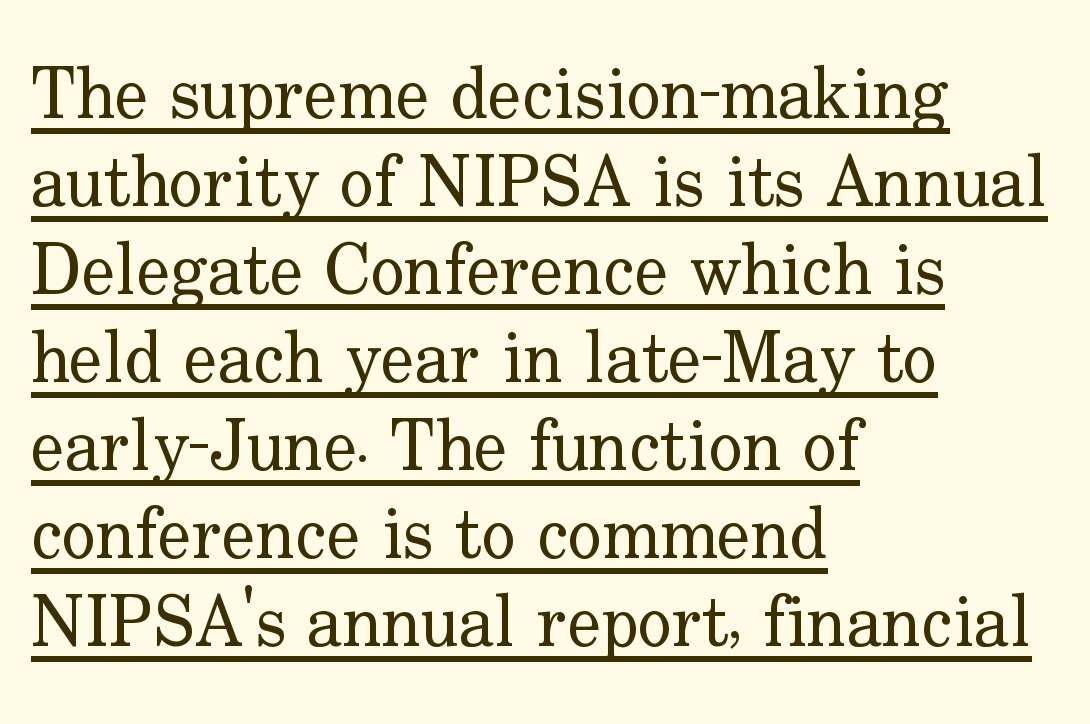
Weight: in the light-to-regular range. Nothing unusual about the tracking: characters are spaced as the font intends. Typeset ragged right — the left edge is the straight one. The font family rendered here belongs to the serif group. The letters advance in unequal steps, a hallmark of proportional type. Posture: vertical.
